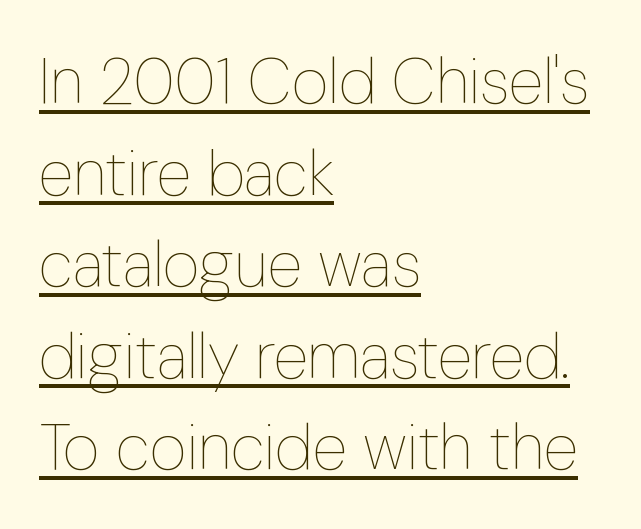
The image shows 64 px thin, condensed type, upright; set left-aligned, normal line spacing (1.43x), normal letter spacing, underlined; low stroke contrast and a medium x-height.
